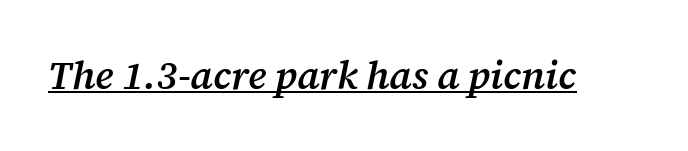
The image shows 39 px semibold serif type, italic (leaning right); set normal letter spacing, underlined; medium stroke contrast and a medium x-height.
